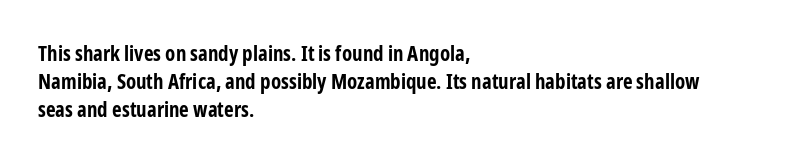
Style check: upright. Reading down the block, your eye returns to a fixed left position each line. This rendering leaves character spacing at its baseline value. Check under the words: just untouched page.
